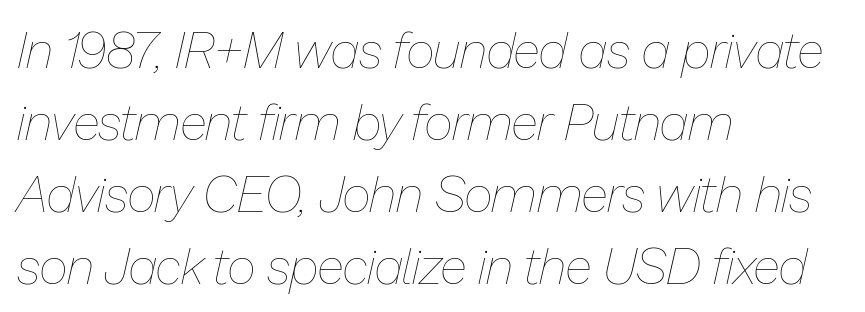
{"italic": "yes", "lean": "right", "slant_degrees": 13, "bold": "no", "weight": "thin", "width": "normal", "stroke_contrast": "low", "x_height": "medium", "monospaced": "no", "underline": "no", "align": "left", "line_spacing": "normal", "line_spacing_ratio": 1.44, "letter_spacing": "normal", "letter_spacing_em": 0.0, "glyph_px": 50}
